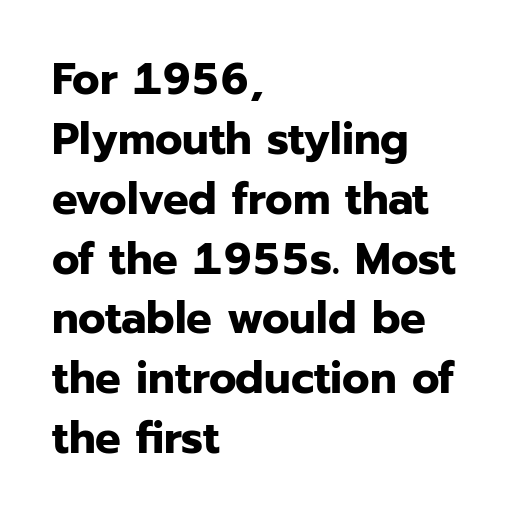
{"serif": "no", "italic": "no", "bold": "yes", "weight": "bold", "width": "normal", "stroke_contrast": "low", "x_height": "medium", "monospaced": "no", "underline": "no", "align": "left", "line_spacing": "normal", "line_spacing_ratio": 1.33, "letter_spacing": "normal", "letter_spacing_em": 0.0, "glyph_px": 45}
